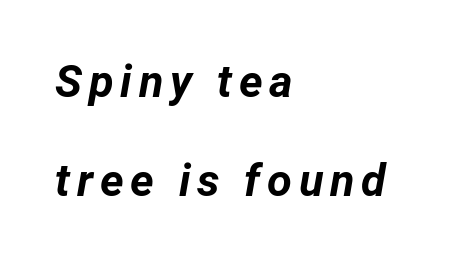
The image shows 45 px bold type, italic (leaning right); set left-aligned, loose line spacing (2.21x), not underlined; low stroke contrast and a medium x-height.
